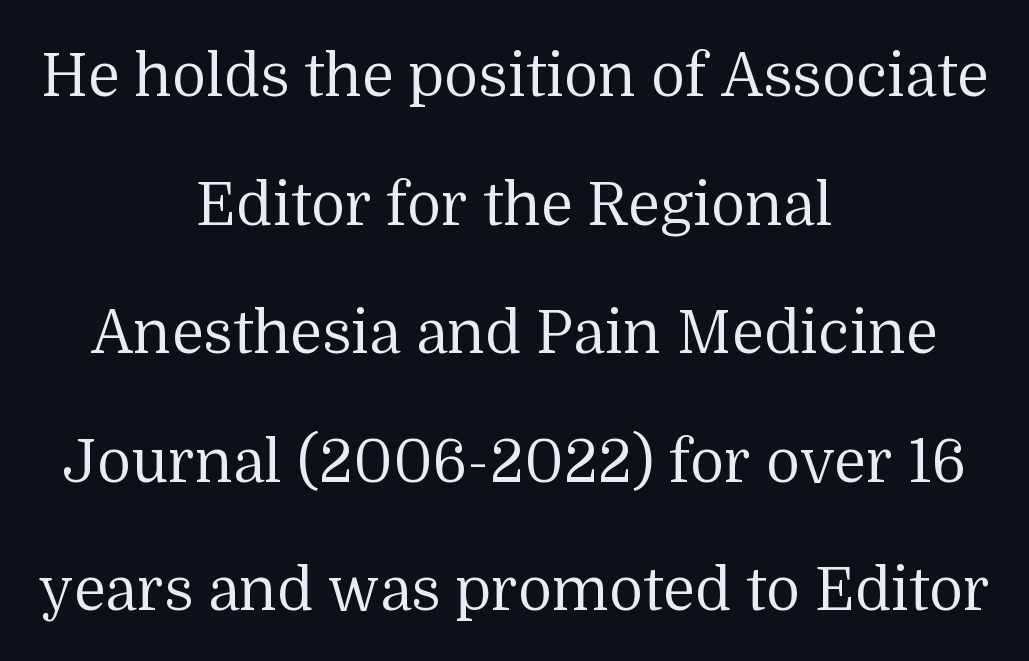
{"serif": "yes", "italic": "no", "bold": "no", "weight": "regular", "width": "normal", "stroke_contrast": "medium", "x_height": "medium", "monospaced": "no", "underline": "no", "align": "center", "line_spacing": "loose", "line_spacing_ratio": 2.18, "letter_spacing": "normal", "letter_spacing_em": 0.0, "glyph_px": 59}
